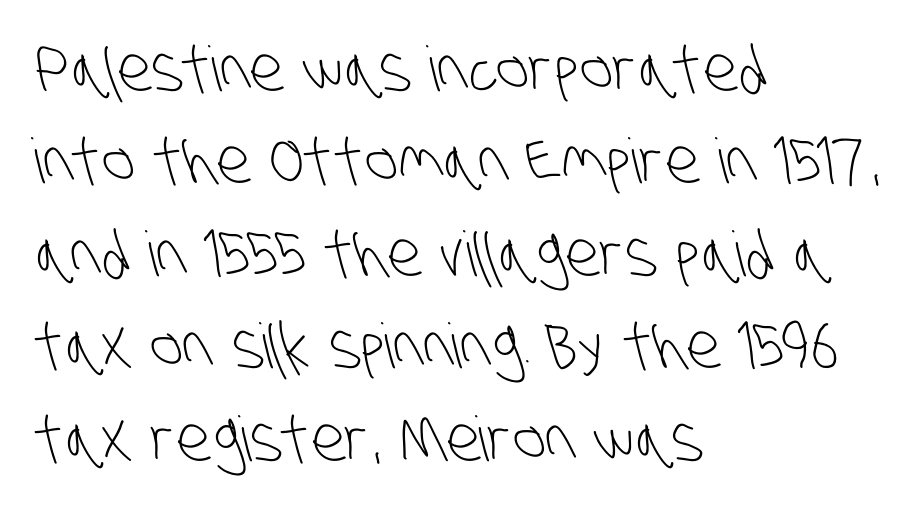
Q: Is the text bold? A: No.
Q: Is the typeface a serif or a sans-serif typeface? A: Sans-serif.
Q: Is the text underlined? A: No.
Q: How is the paragraph aligned? A: Left-aligned.
Q: Is the spacing between letters normal or unusually wide? A: Normal.
Q: Is the spacing between lines tight, normal or loose? A: Normal.
Q: Width (condensed, normal, or wide)? A: Condensed.
Q: Stroke contrast? A: Low.
Q: x-height? A: Large.
Q: Monospaced? A: No.
